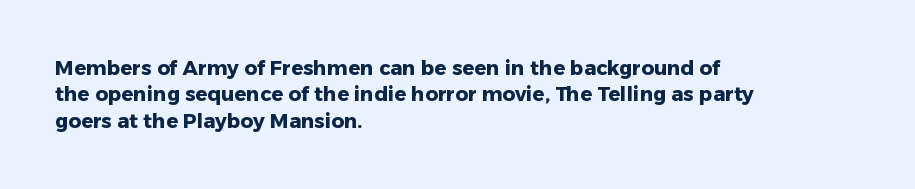
No extra tracking has been applied to these lines. The font is running at its bold setting. Students, observe: this is what conventionally led text looks like. Ascenders rise straight up at ninety degrees.
